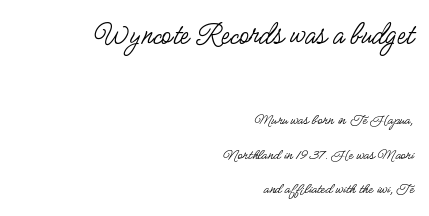
{"serif": "no", "bold": "no", "weight": "regular", "width": "condensed", "stroke_contrast": "low", "x_height": "small", "monospaced": "no", "underline": "no", "align": "right", "line_spacing": "loose", "line_spacing_ratio": 2.15, "letter_spacing": "normal", "letter_spacing_em": 0.0, "larger_block": "first", "size_ratio": 2.0, "glyph_px": 32}
